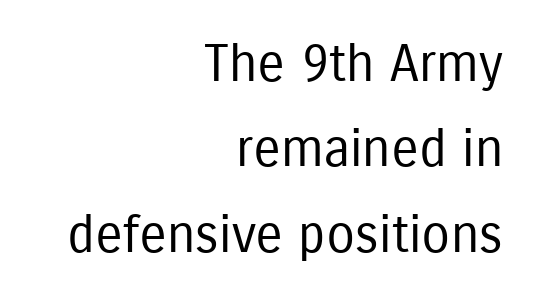
The image shows 52 px regular-weight, condensed sans-serif type, upright; set right-aligned, normal line spacing (1.64x), normal letter spacing, not underlined; low stroke contrast and a medium x-height.
